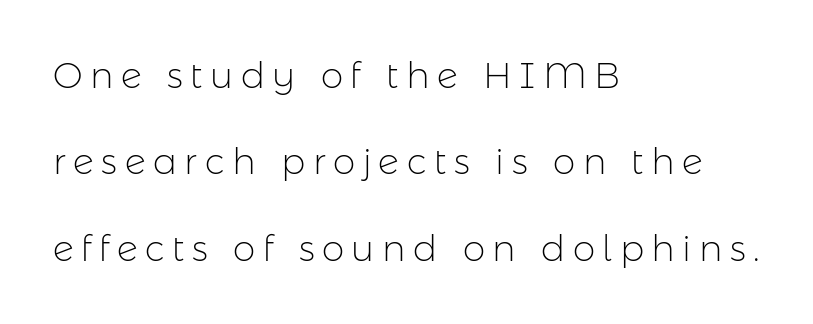
Q: Is the text bold? A: No.
Q: Is the text italic (slanted)? A: No, it is upright.
Q: Is the typeface a serif or a sans-serif typeface? A: Sans-serif.
Q: Is the text underlined? A: No.
Q: How is the paragraph aligned? A: Left-aligned.
Q: Is the spacing between letters normal or unusually wide? A: Unusually wide.
Q: Is the spacing between lines tight, normal or loose? A: Loose.
Q: Width (condensed, normal, or wide)? A: Normal.
Q: Stroke contrast? A: Low.
Q: x-height? A: Medium.
Q: Monospaced? A: No.
